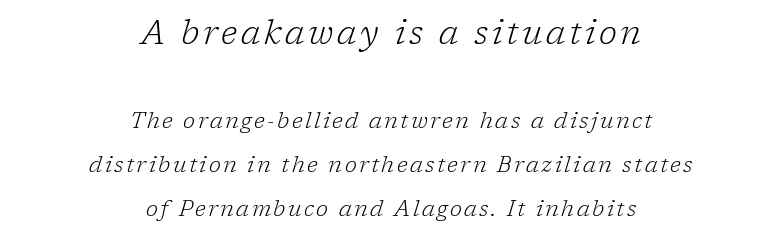
{"serif": "yes", "italic": "yes", "lean": "right", "slant_degrees": 17, "bold": "no", "weight": "light", "width": "normal", "stroke_contrast": "low", "x_height": "medium", "monospaced": "no", "underline": "no", "align": "center", "line_spacing": "loose", "line_spacing_ratio": 2.0, "larger_block": "first", "size_ratio": 1.5, "glyph_px": 33}
